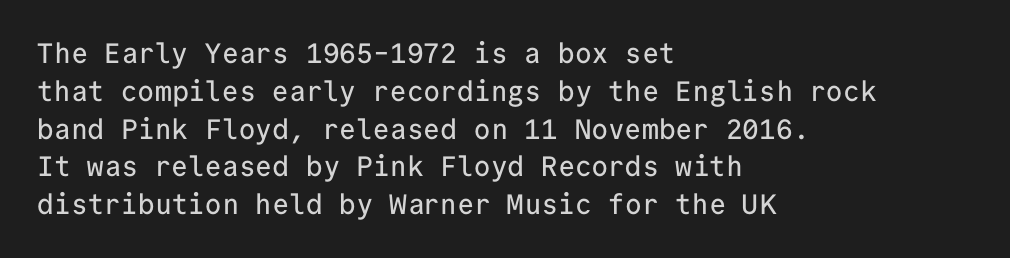
Q: Is the text italic (slanted)? A: No, it is upright.
Q: Is the typeface a serif or a sans-serif typeface? A: Sans-serif.
Q: Is the text underlined? A: No.
Q: How is the paragraph aligned? A: Left-aligned.
Q: Is the spacing between letters normal or unusually wide? A: Normal.
Q: Is the spacing between lines tight, normal or loose? A: Normal.
Q: Width (condensed, normal, or wide)? A: Normal.
Q: Stroke contrast? A: Low.
Q: x-height? A: Medium.
Q: Monospaced? A: Yes.
